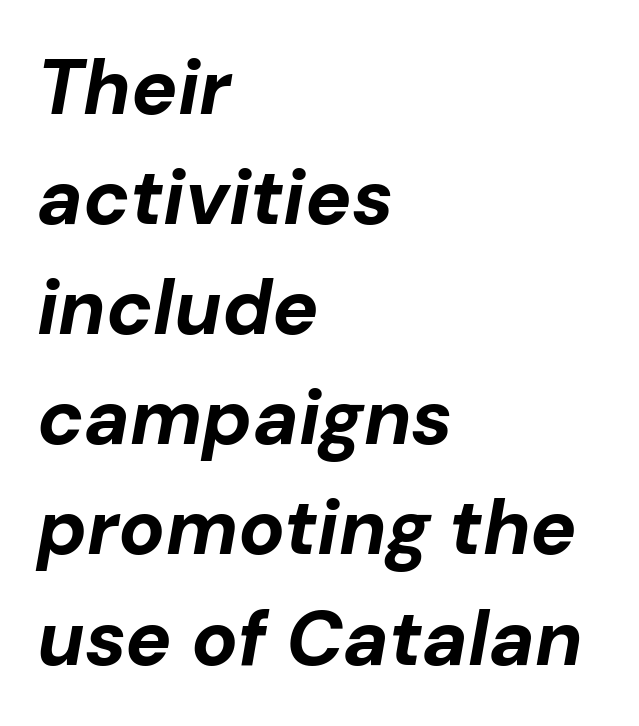
Q: Is the text bold? A: Yes.
Q: Is the text italic (slanted)? A: Yes, it leans right by about 10 degrees.
Q: Is the text underlined? A: No.
Q: How is the paragraph aligned? A: Left-aligned.
Q: Is the spacing between letters normal or unusually wide? A: Normal.
Q: Is the spacing between lines tight, normal or loose? A: Normal.
Q: Width (condensed, normal, or wide)? A: Normal.
Q: Stroke contrast? A: Low.
Q: x-height? A: Medium.
Q: Monospaced? A: No.
